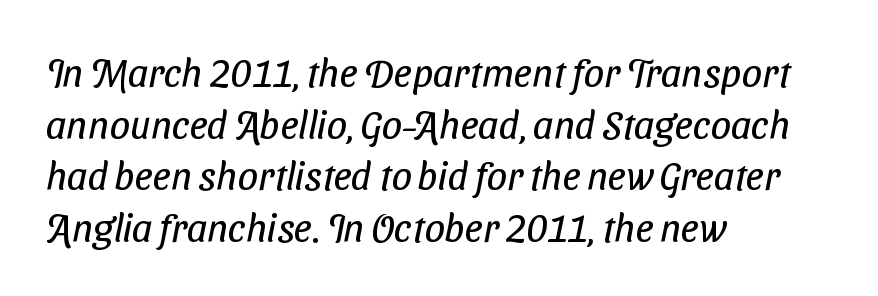
{"serif": "no", "bold": "no", "weight": "regular", "width": "condensed", "stroke_contrast": "low", "x_height": "medium", "monospaced": "no", "underline": "no", "align": "left", "line_spacing": "normal", "line_spacing_ratio": 1.29, "letter_spacing": "normal", "letter_spacing_em": 0.0, "glyph_px": 40}
